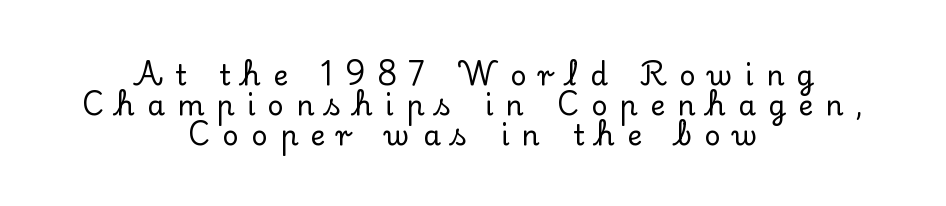
{"serif": "yes", "italic": "no", "width": "normal", "stroke_contrast": "low", "x_height": "small", "monospaced": "no", "underline": "no", "align": "center", "line_spacing": "tight", "line_spacing_ratio": 1.08, "letter_spacing": "wide", "letter_spacing_em": 0.44, "glyph_px": 28}
